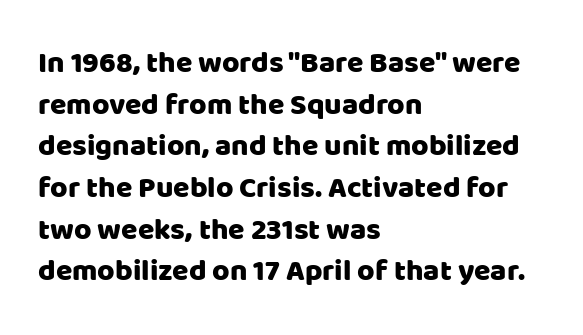
Q: Is the text italic (slanted)? A: No, it is upright.
Q: Is the typeface a serif or a sans-serif typeface? A: Sans-serif.
Q: Is the text underlined? A: No.
Q: How is the paragraph aligned? A: Left-aligned.
Q: Is the spacing between letters normal or unusually wide? A: Normal.
Q: Is the spacing between lines tight, normal or loose? A: Normal.
Q: Width (condensed, normal, or wide)? A: Normal.
Q: Stroke contrast? A: Low.
Q: x-height? A: Large.
Q: Monospaced? A: No.
